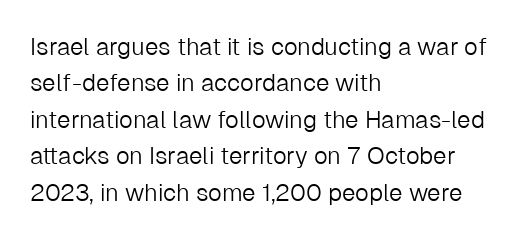
The foot of each line stays bare and open. These lines stack with their left ends in a neat column. Italic: no, the glyphs are upright roman. These lines sit exactly where default settings would place them.
